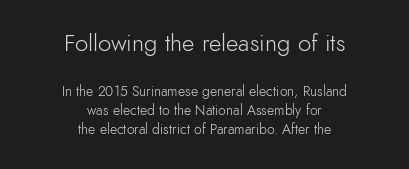
Quick note: interline space is typical. The letters look calm and open, with moderate or lighter stems. No extra tracking has been applied to these lines. Between these two stacked blocks, the higher one wins on size.
